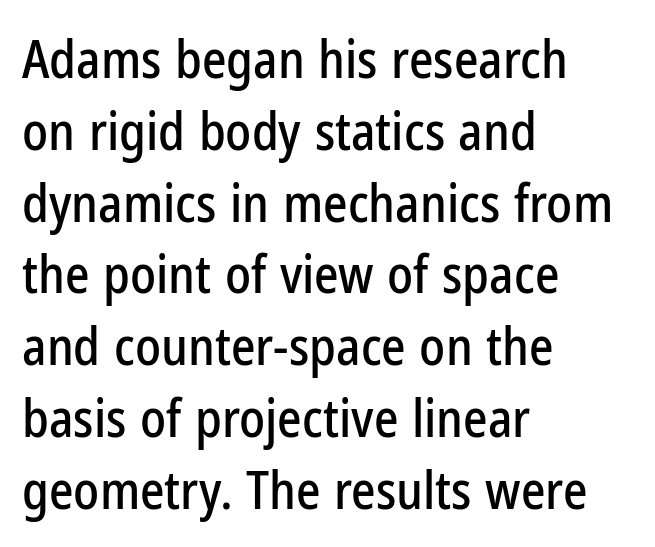
This rendering leaves character spacing at its baseline value. The rows are spaced the way most documents space them. All the whitespace from short lines collects on the right. Observe the absence of serifs on each vertical stroke in this sample. You could not count columns in this text — the font is proportionally spaced. Ascenders rise straight up at ninety degrees.
